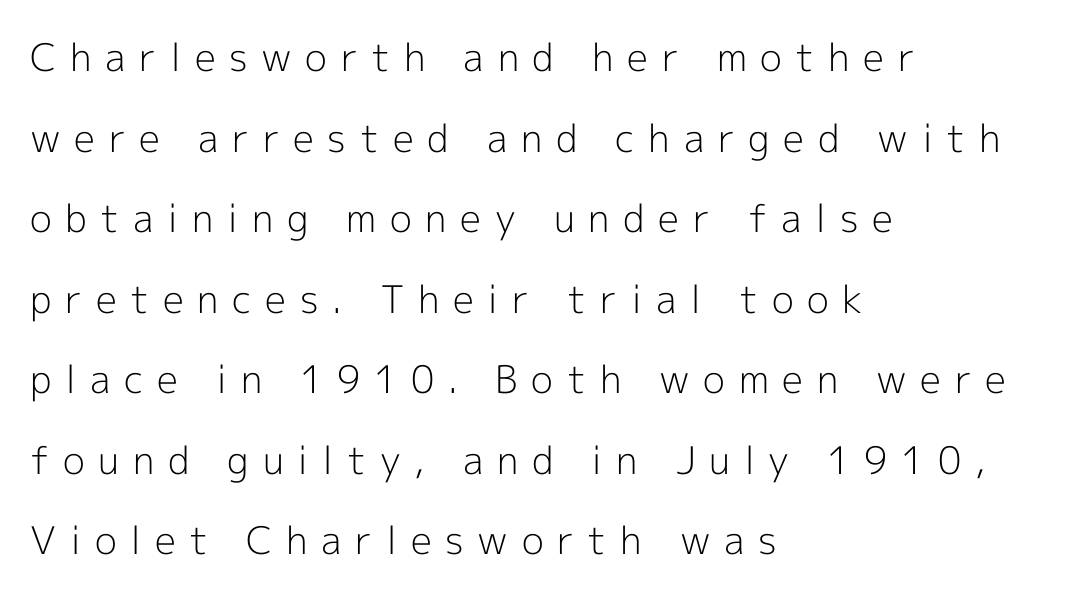
{"serif": "no", "italic": "no", "bold": "no", "weight": "light", "width": "normal", "x_height": "medium", "monospaced": "no", "underline": "no", "align": "left", "line_spacing": "loose", "line_spacing_ratio": 2.12, "letter_spacing": "wide", "letter_spacing_em": 0.36, "glyph_px": 38}
